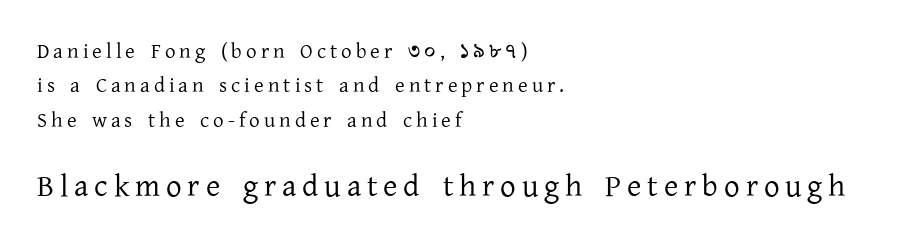
{"serif": "yes", "italic": "no", "bold": "no", "weight": "regular", "width": "normal", "stroke_contrast": "low", "x_height": "medium", "monospaced": "no", "underline": "no", "align": "left", "line_spacing": "normal", "line_spacing_ratio": 1.64, "larger_block": "second", "size_ratio": 1.48, "glyph_px": 31}
